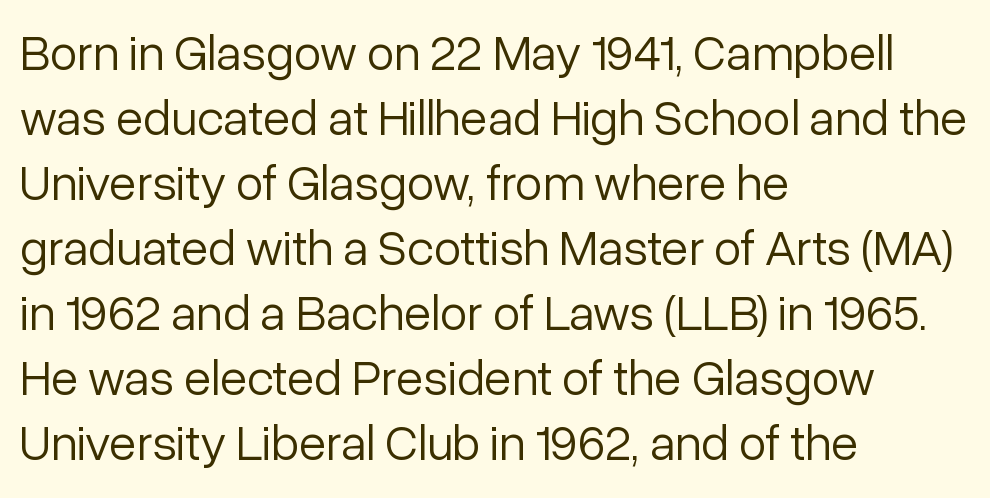
Honestly, the letter spacing is just normal — you wouldn't notice it. Tall strokes in this sample are plumb rather than angled. Leftover space on each line is placed entirely after the last word. Weight: in the light-to-regular range. Unmarked baselines from the first word to the last. Summary of vertical rhythm: regular, with standard interline spacing.
